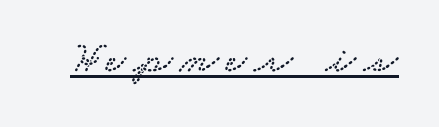
{"serif": "yes", "width": "wide", "stroke_contrast": "low", "x_height": "small", "monospaced": "no", "underline": "yes", "glyph_px": 44}
